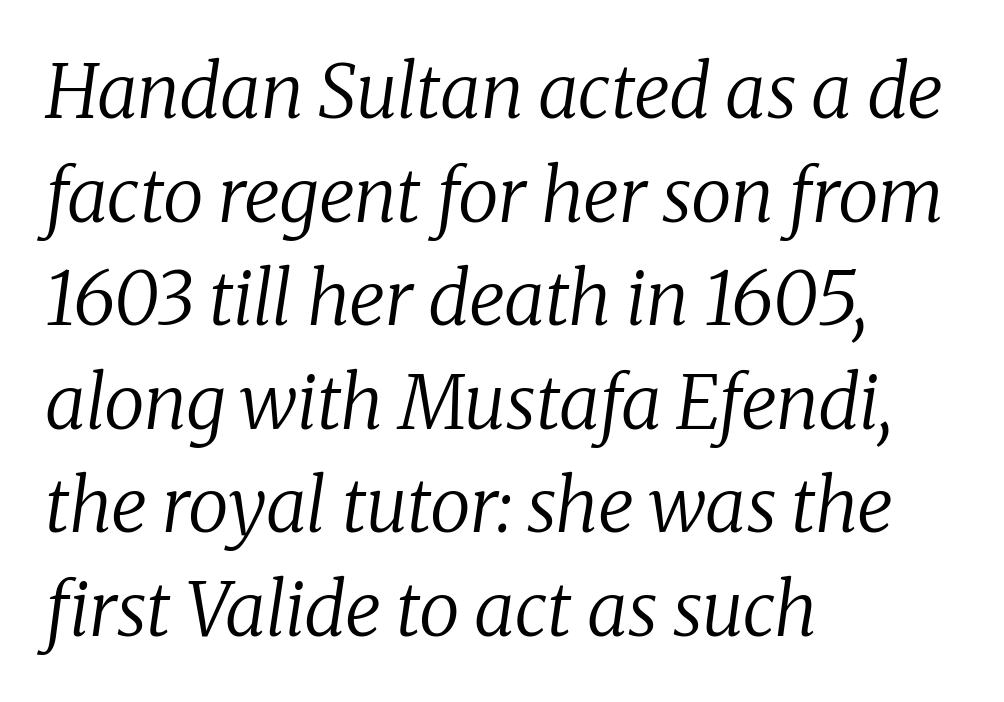
The image shows 74 px regular-weight serif type, italic (leaning right); set left-aligned, normal line spacing (1.4x), normal letter spacing, not underlined; low stroke contrast and a medium x-height.
